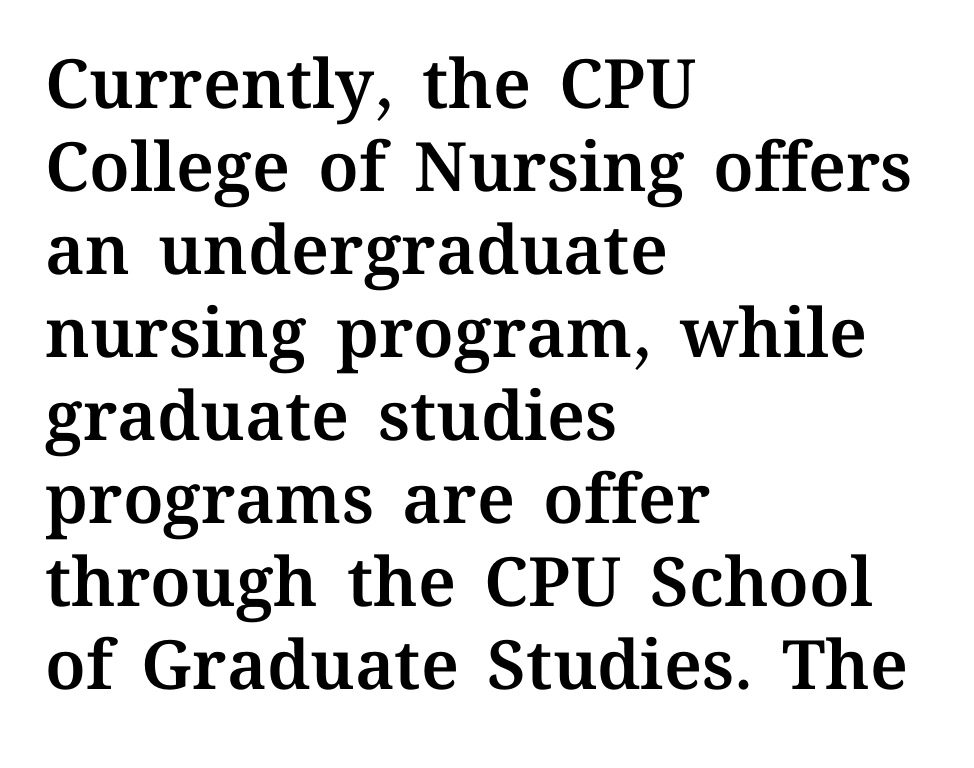
Beneath every word, the page is bare. The face used here is proportionally spaced, like ordinary book or web type. The letters stand upright; this is a roman face. These lines are set flush left with a ragged right edge. Standard letterfit; no display-style spreading of the glyphs.
